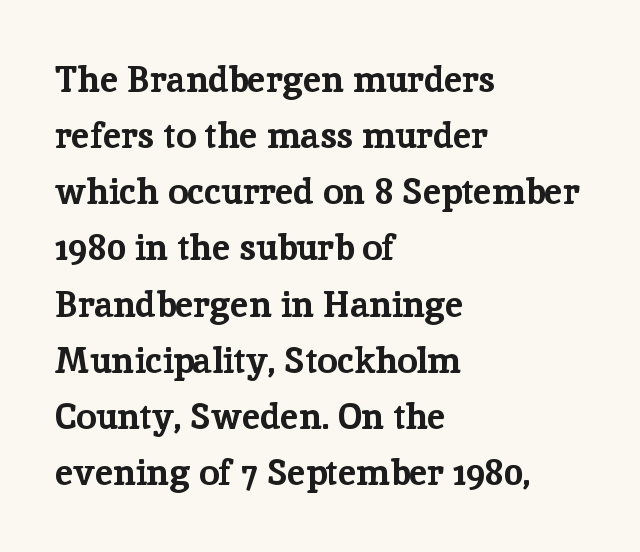
The image shows 36 px bold serif type, upright; set left-aligned, normal line spacing (1.56x), normal letter spacing, not underlined; low stroke contrast and a medium x-height.
